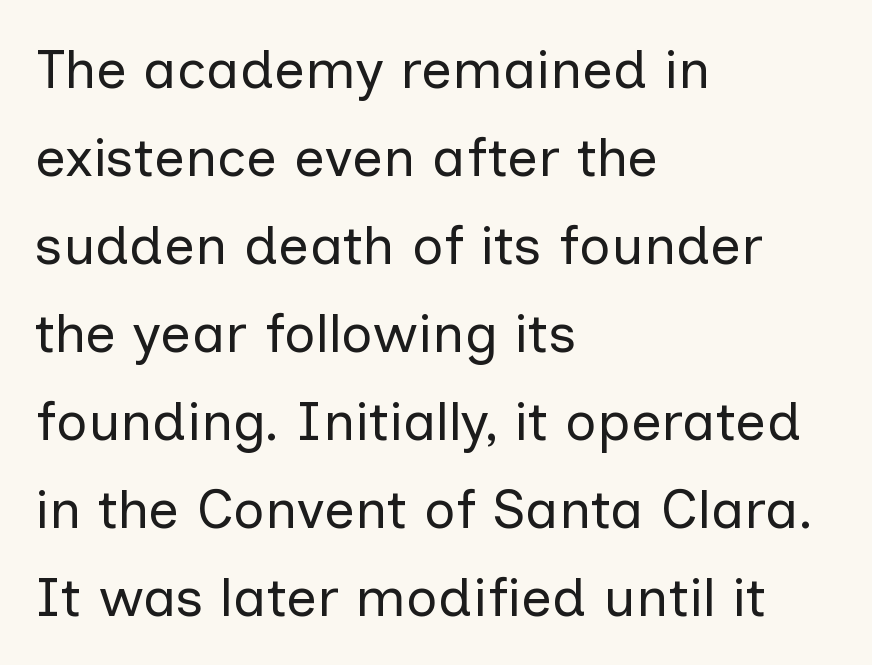
The image shows 55 px regular-weight sans-serif type, upright; set left-aligned, normal line spacing (1.6x), normal letter spacing, not underlined; low stroke contrast and a medium x-height.
